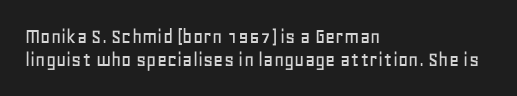
Q: Is the text italic (slanted)? A: No, it is upright.
Q: Is the text underlined? A: No.
Q: How is the paragraph aligned? A: Left-aligned.
Q: Is the spacing between letters normal or unusually wide? A: Normal.
Q: Is the spacing between lines tight, normal or loose? A: Tight.
